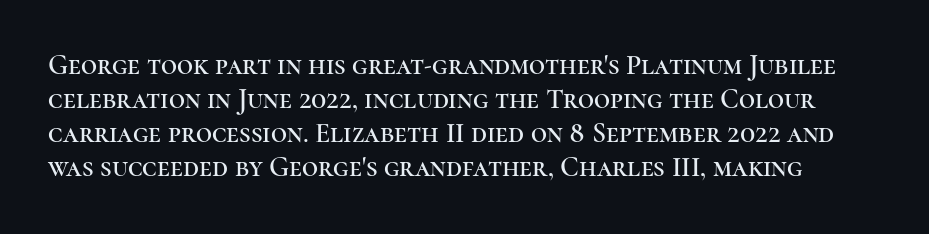
The image shows 28 px serif type, upright; set line spacing 1.22x, normal letter spacing, not underlined; high stroke contrast and a medium x-height.
